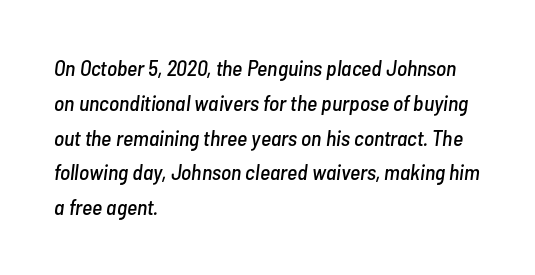
The image shows 22 px text type, italic (leaning right); set left-aligned, normal line spacing (1.58x), normal letter spacing, not underlined.
